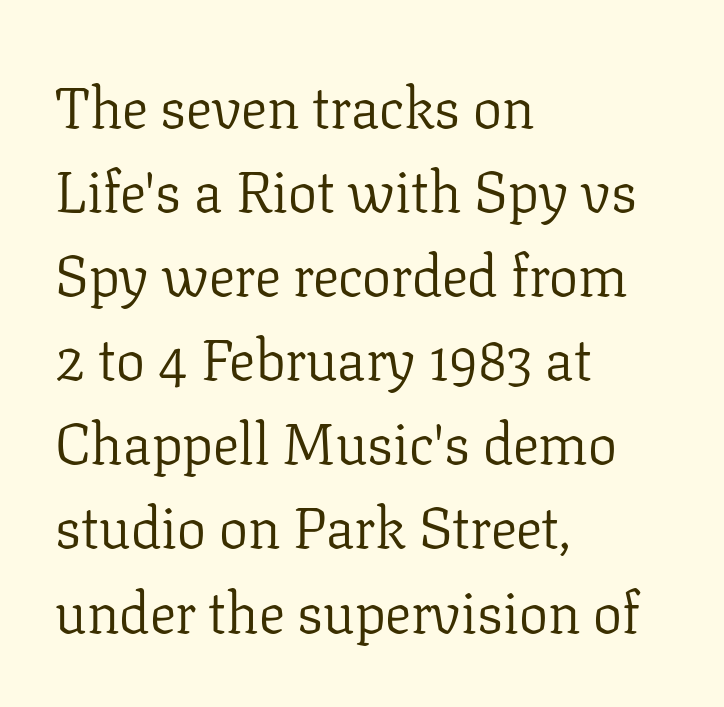
Q: Is the text bold? A: No.
Q: Is the text italic (slanted)? A: No, it is upright.
Q: Is the typeface a serif or a sans-serif typeface? A: Serif.
Q: Is the text underlined? A: No.
Q: How is the paragraph aligned? A: Left-aligned.
Q: Is the spacing between letters normal or unusually wide? A: Normal.
Q: Is the spacing between lines tight, normal or loose? A: Normal.
Q: Width (condensed, normal, or wide)? A: Normal.
Q: Stroke contrast? A: Low.
Q: x-height? A: Medium.
Q: Monospaced? A: No.
